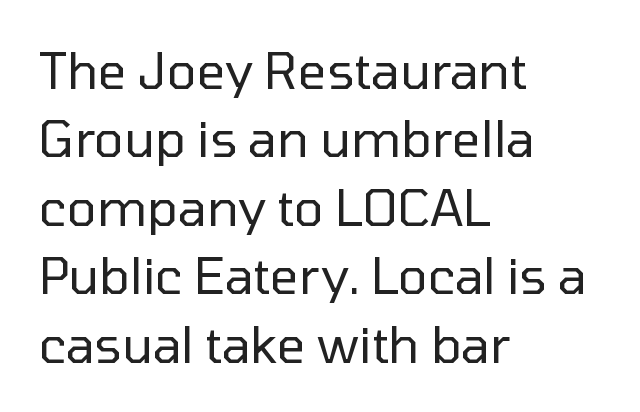
On a weight scale, this lands at 450 or below. Does the type have serifs? No, each stem ends abruptly. This sample is left-justified, so line endings fall wherever the words run out. The designer left line spacing at the default. Looks like regular typesetting: each glyph gets only the width it needs. Descender tails drop into unmarked territory.
